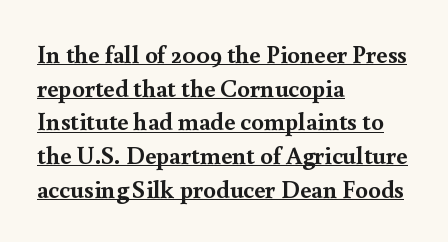
The image shows 25 px bold type, upright; set left-aligned, normal line spacing (1.35x), normal letter spacing, underlined.
